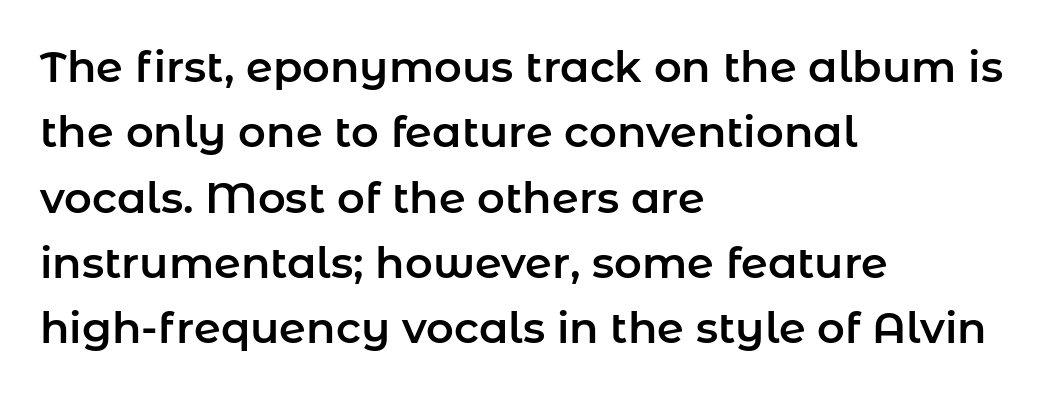
{"serif": "no", "italic": "no", "width": "normal", "stroke_contrast": "low", "x_height": "medium", "monospaced": "no", "underline": "no", "align": "left", "line_spacing": "normal", "line_spacing_ratio": 1.52, "letter_spacing": "normal", "letter_spacing_em": 0.0, "glyph_px": 43}
